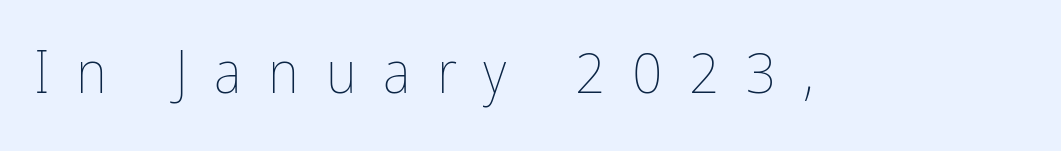
The type sits square on the baseline with zero lean. Each row of text sits above clean, open space. You could only call the tracking loose — the letters float apart. These lines are rendered in a variable-pitch font.
